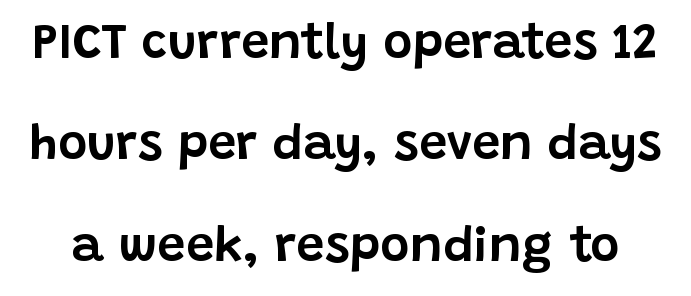
Type without underlining. The letters carry no serifs — their stems end cleanly without finishing strokes. The rendering keeps characters at their native spacing. Varying glyph widths throughout — classic text-font behaviour. In terms of leading, this rendering errs on the spacious side.
